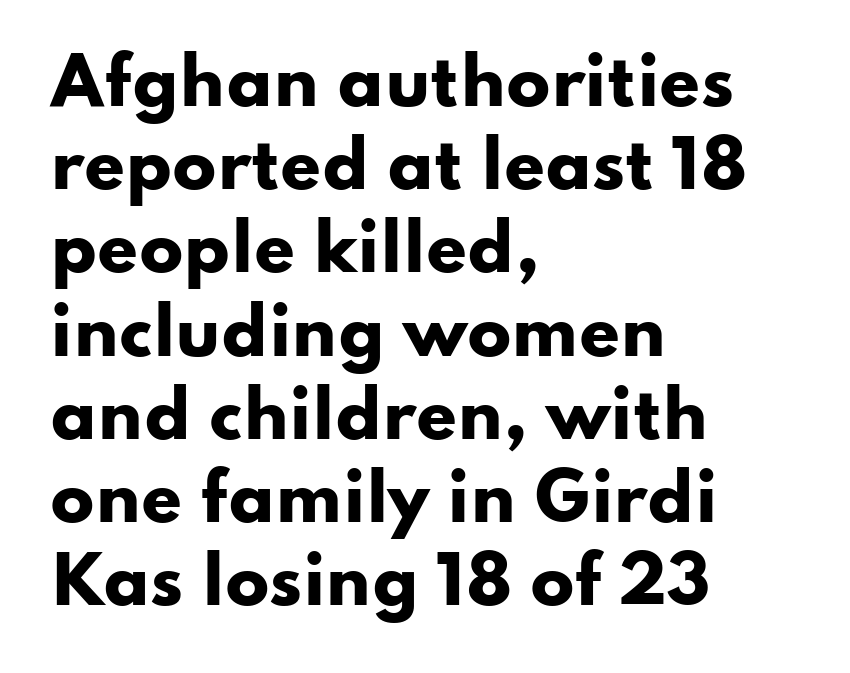
The image shows 65 px heavy, wide sans-serif type, upright; set left-aligned, normal line spacing (1.28x), normal letter spacing, not underlined; low stroke contrast and a small x-height.
